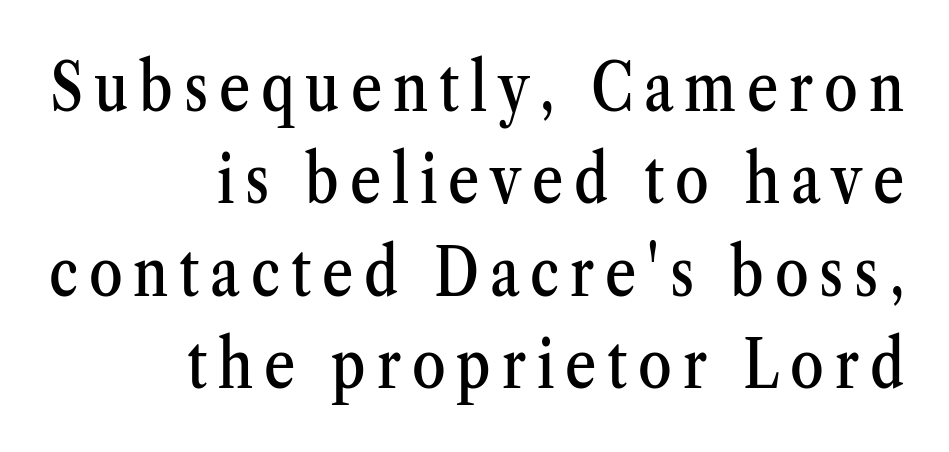
Each letter keeps its own natural width here, so spacing adapts to shape. Descenders hang freely into open space. Unlike italic type, these characters show no tilt at all. The type family on display is of the serif kind. Typeset ragged left — the right edge is the straight one.
